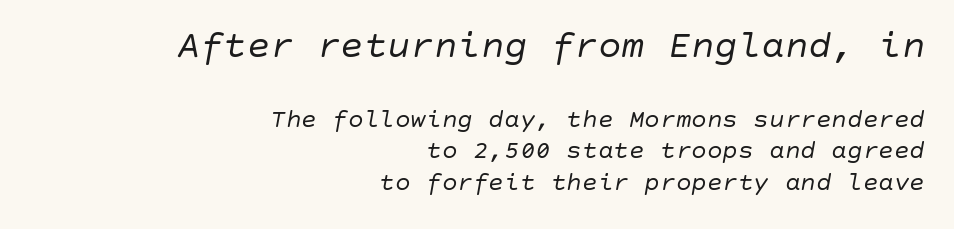
{"italic": "yes", "lean": "right", "slant_degrees": 10, "bold": "no", "weight": "regular", "width": "normal", "stroke_contrast": "low", "x_height": "large", "underline": "no", "align": "right", "line_spacing_ratio": 1.22, "letter_spacing": "normal", "letter_spacing_em": 0.0, "larger_block": "first", "size_ratio": 1.5, "glyph_px": 39}
